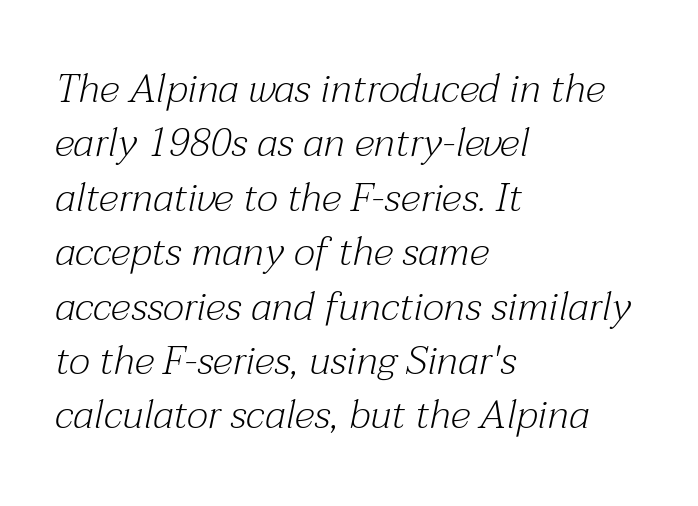
The image shows 40 px light serif type, italic (leaning right); set left-aligned, normal line spacing (1.36x), normal letter spacing, not underlined; medium stroke contrast and a medium x-height.
